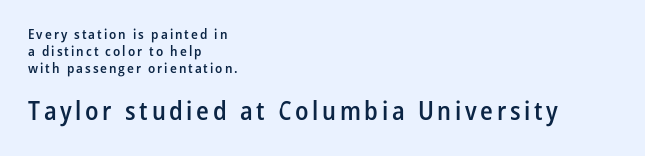
Type size steps up from the first block to the second. How heavy is the stroke? Medium-heavy — a semibold, shy of bold. Reading down the block, your eye returns to a fixed left position each line. Beneath every word, the page is bare. Designer's note — italics off, roman on.
